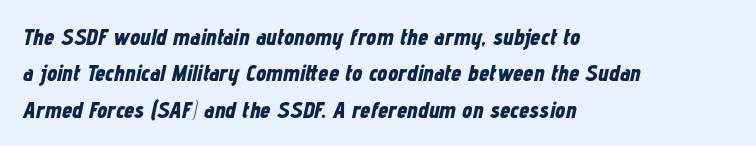
{"italic": "yes", "lean": "right", "slant_degrees": 12, "bold": "yes", "underline": "no", "align": "left", "line_spacing": "normal", "line_spacing_ratio": 1.58, "letter_spacing": "normal", "letter_spacing_em": 0.0, "glyph_px": 23}
